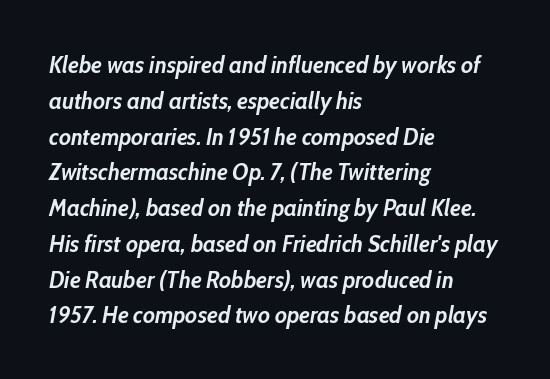
Q: Is the text bold? A: Yes.
Q: Is the text italic (slanted)? A: Yes, it leans right by about 10 degrees.
Q: Is the text underlined? A: No.
Q: How is the paragraph aligned? A: Left-aligned.
Q: Is the spacing between letters normal or unusually wide? A: Normal.
Q: Is the spacing between lines tight, normal or loose? A: Normal.
